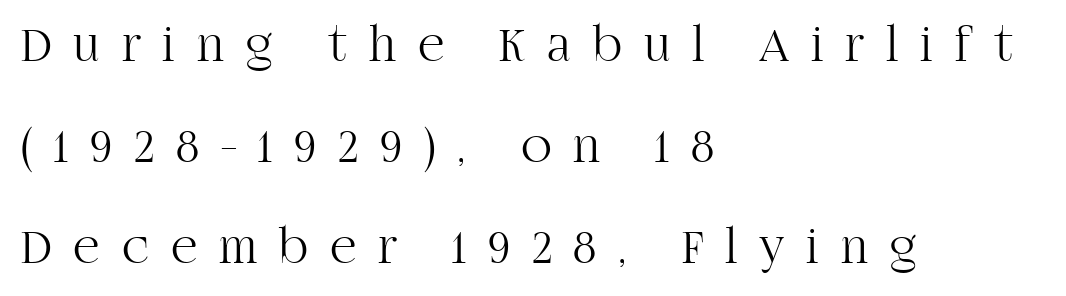
The image shows 51 px light serif type, upright; set left-aligned, loose line spacing (1.98x), unusually wide letter spacing (+0.43 em), not underlined; high stroke contrast and a large x-height.
